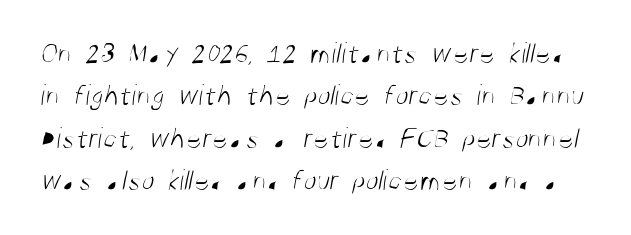
Q: Is the text bold? A: No.
Q: Is the typeface a serif or a sans-serif typeface? A: Sans-serif.
Q: Is the text underlined? A: No.
Q: Is the spacing between letters normal or unusually wide? A: Normal.
Q: Is the spacing between lines tight, normal or loose? A: Normal.
Q: Width (condensed, normal, or wide)? A: Condensed.
Q: Stroke contrast? A: Medium.
Q: x-height? A: Large.
Q: Monospaced? A: No.
